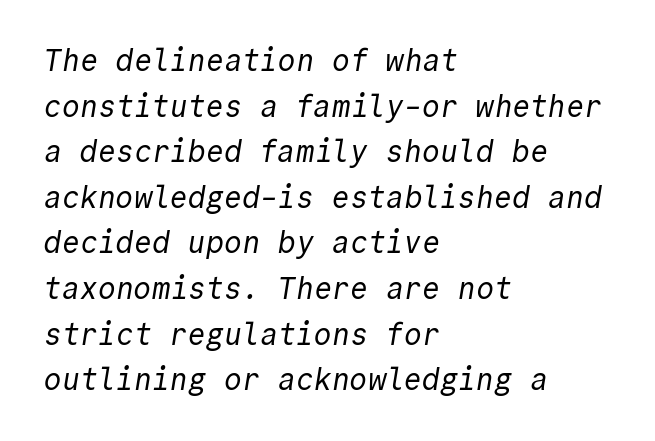
The image shows 30 px regular-weight sans-serif type, monospaced; set left-aligned, normal line spacing (1.52x), normal letter spacing, not underlined; a medium x-height.
